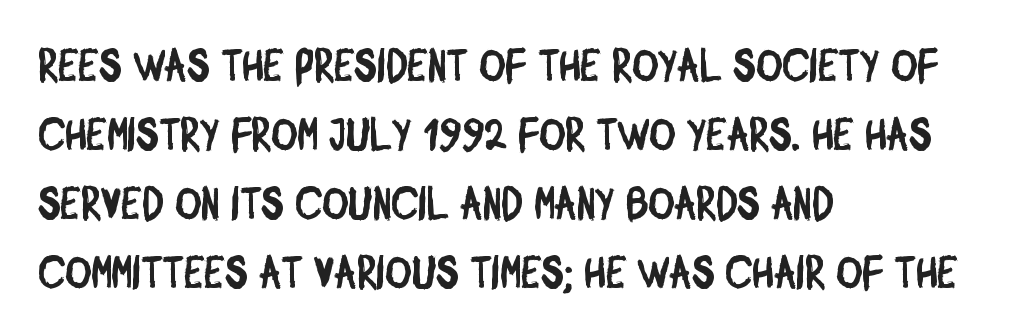
Short note: letters normally spaced. These lines stack with their left ends in a neat column. The baseline area is clear. Is this a fixed-width face? No — the glyphs have proportional, varying widths.
